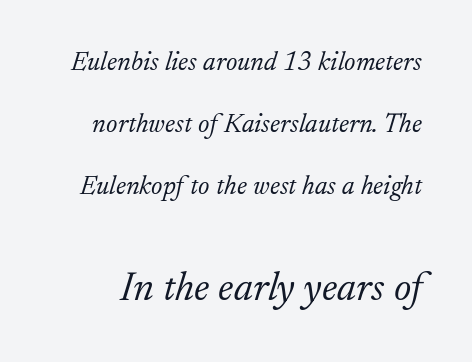
Here the designer chose a conventional face with non-uniform glyph widths. Of the two passages, the one underneath uses the larger point size. Yep, that's italic — everything's leaning. This reads as an unemphasized weight, regular at the heaviest. These lines stand farther apart than default settings would place them.
